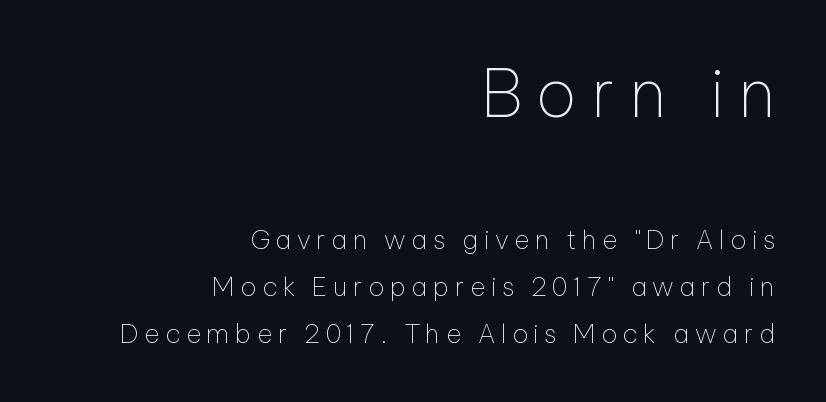
The image shows 66 px thin sans-serif type, upright; set right-aligned, line spacing 1.81x, unusually wide letter spacing (+0.21 em), not underlined; the first (top) block is 2.54x larger; low stroke contrast and a medium x-height.
